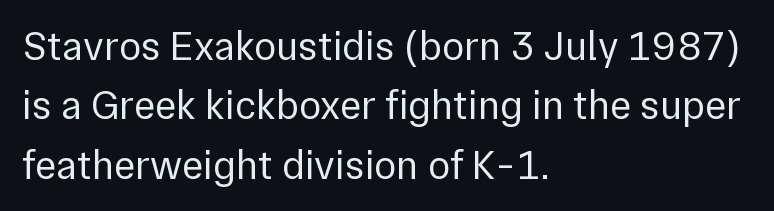
Q: Is the text bold? A: No.
Q: Is the text italic (slanted)? A: No, it is upright.
Q: Is the typeface a serif or a sans-serif typeface? A: Sans-serif.
Q: Is the text underlined? A: No.
Q: How is the paragraph aligned? A: Left-aligned.
Q: Is the spacing between letters normal or unusually wide? A: Normal.
Q: Is the spacing between lines tight, normal or loose? A: Normal.
Q: Width (condensed, normal, or wide)? A: Normal.
Q: x-height? A: Medium.
Q: Monospaced? A: No.
